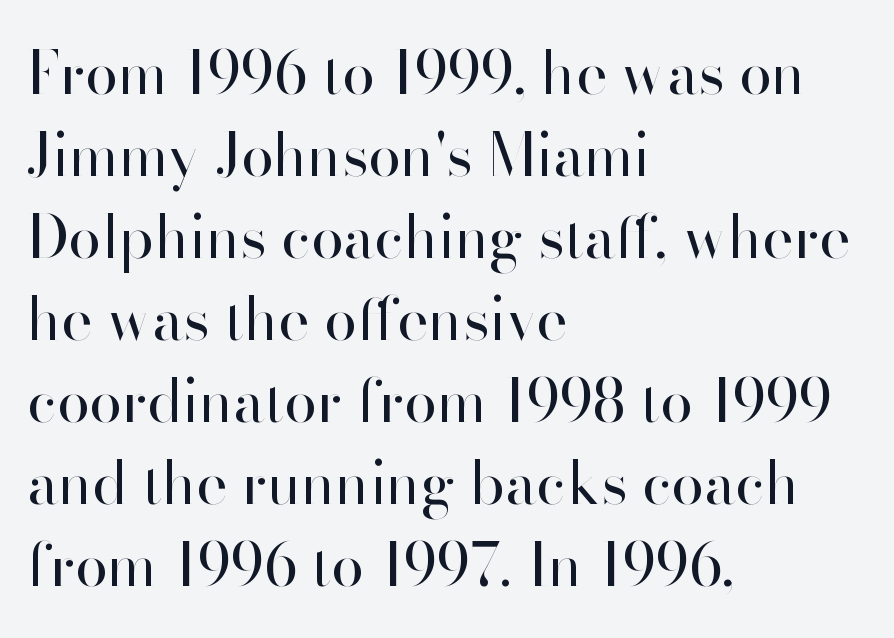
The image shows 59 px regular-weight sans-serif type, upright; set left-aligned, normal line spacing (1.39x), normal letter spacing, not underlined; high stroke contrast and a small x-height.
